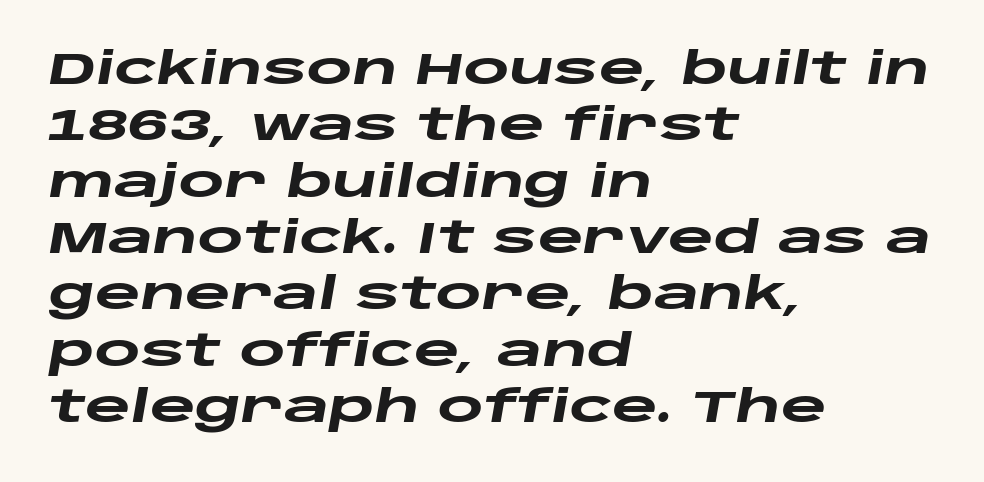
Varying glyph widths throughout — classic text-font behaviour. A clean baseline with only descenders dipping below it. This block has exactly the height ordinary leading produces. The text block is weighted toward the left margin, trailing off unevenly rightward.
